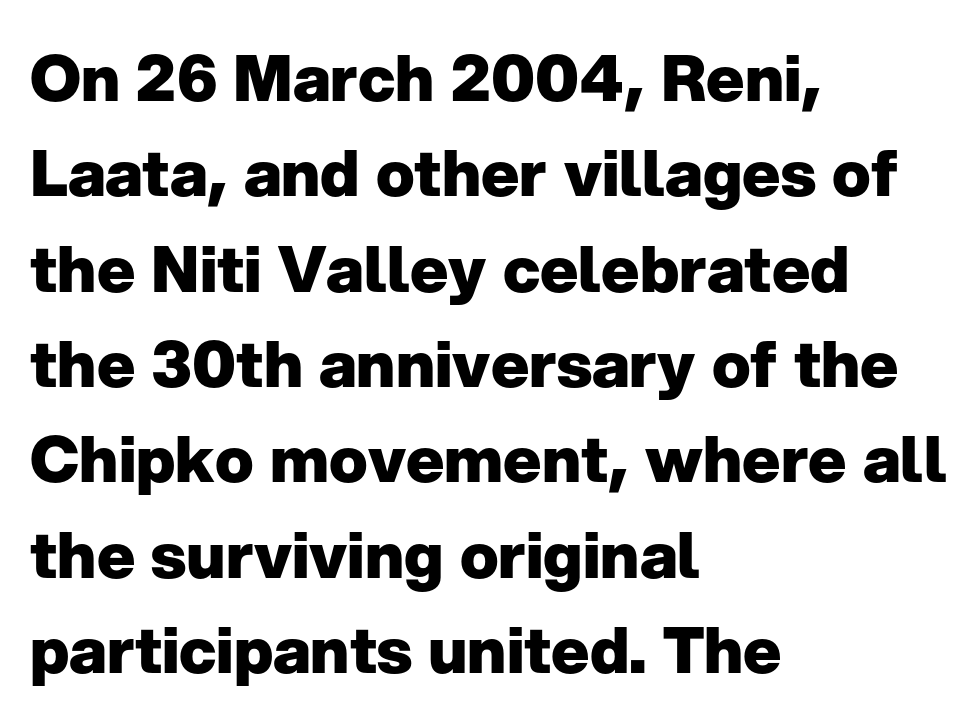
The image shows 64 px heavy sans-serif type, upright; set left-aligned, normal line spacing (1.49x), normal letter spacing, not underlined; low stroke contrast and a medium x-height.
